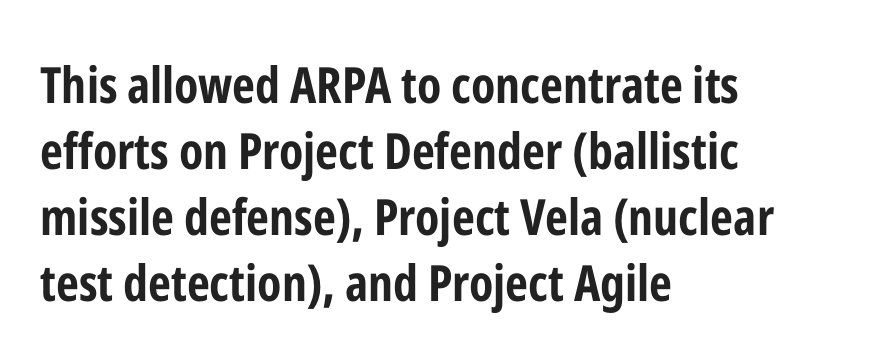
These lines stack with their left ends in a neat column. Does the weight exceed regular? Yes, all the way to bold. Note: no serifs on the glyphs. Decoration check: the copy has no underline. The letterforms sit shoulder to shoulder at normal distance. How would I describe the line gaps? Plain and ordinary.
